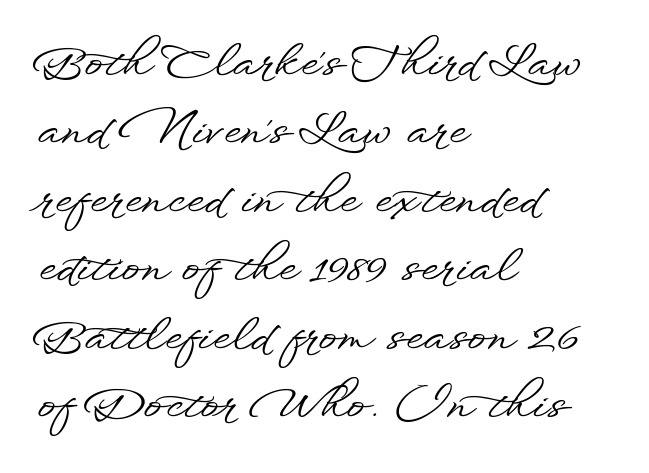
The image shows 45 px wide sans-serif type; set left-aligned, normal line spacing (1.52x), normal letter spacing, not underlined; low stroke contrast and a small x-height.
